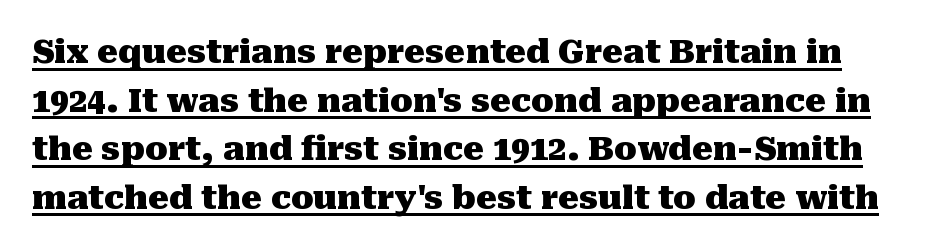
{"serif": "yes", "italic": "no", "bold": "yes", "weight": "heavy", "width": "normal", "stroke_contrast": "medium", "x_height": "medium", "monospaced": "no", "underline": "yes", "line_spacing": "normal", "line_spacing_ratio": 1.47, "letter_spacing": "normal", "letter_spacing_em": 0.0, "glyph_px": 33}
